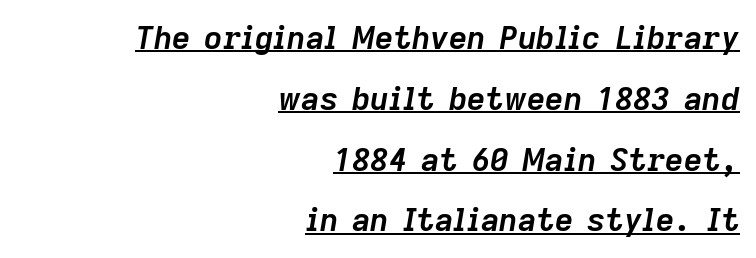
Does the copy run flush right? Yes — the right margin is perfectly even. The rendering uses the underline text-decoration. These lines are rendered in a variable-pitch font. Default kerning and tracking; the words read as compact shapes. Its strokes are broad and dark, the hallmark of bold type. Every character sits at an angle, as italics do.
